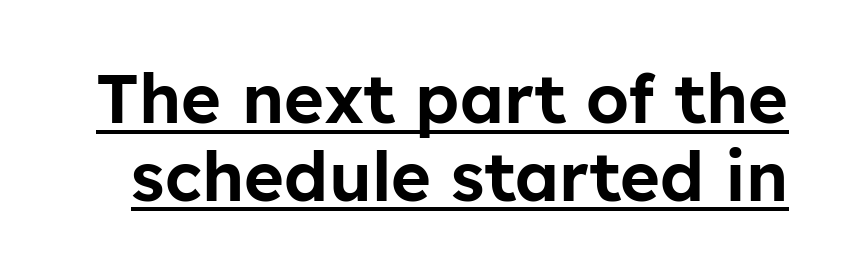
The image shows 68 px sans-serif type, upright; set tight line spacing (1.14x), normal letter spacing, underlined; low stroke contrast and a medium x-height.
